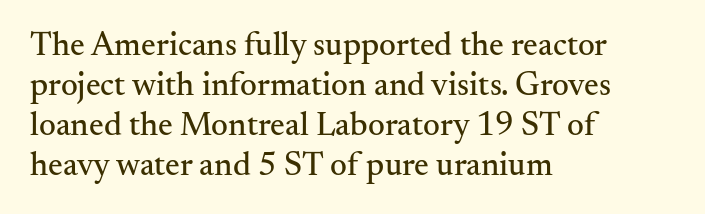
The image shows 33 px serif type, upright; set left-aligned, line spacing 1.21x, normal letter spacing, not underlined; medium stroke contrast and a small x-height.
